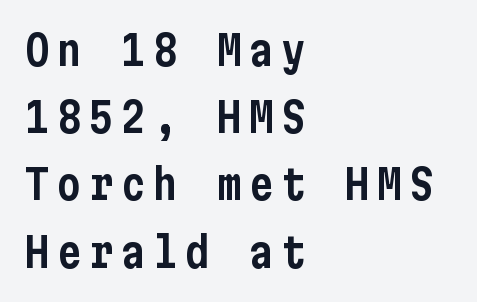
Reading down the column, the eye jumps a familiar distance to each next line. The rendering anchors every line to the left-hand side. A roman cut, with each character standing at attention. The specimen omits any rule beneath the text block's lines.
